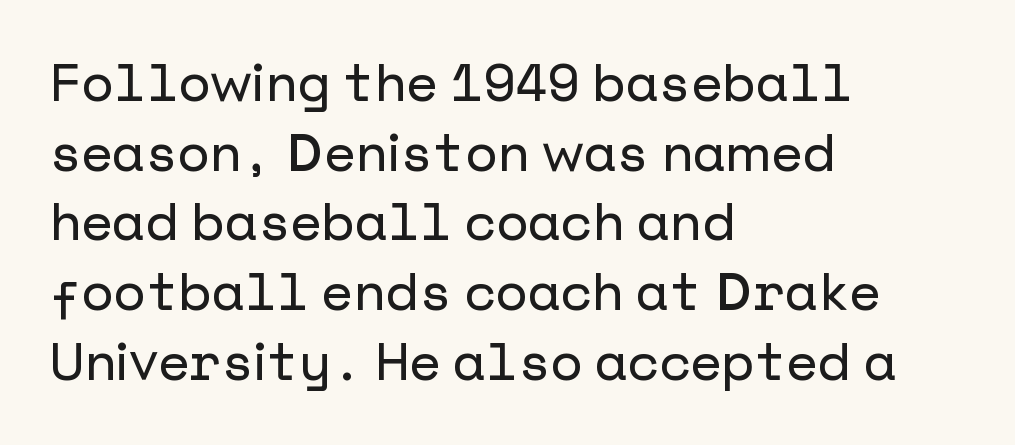
Here the glyphs are tracked normally, forming tight word shapes. The rag falls on the right side of this text block. Posture: upright roman. Examine the stroke ends and you'll find no serifs. The lines sit at an ordinary, default distance from one another. This rendering features lettering with no underline.
